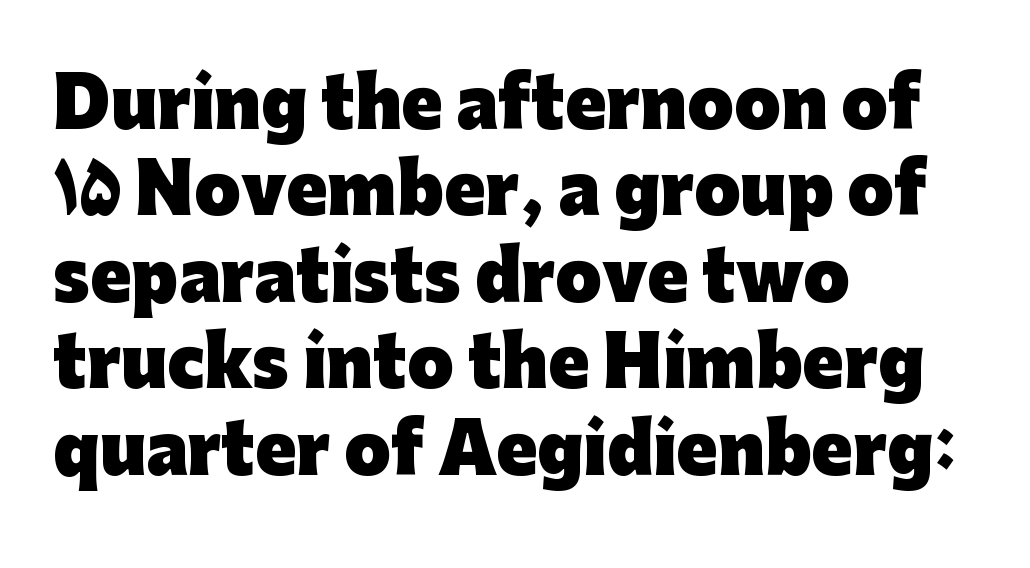
Q: Is the text bold? A: Yes.
Q: Is the text italic (slanted)? A: No, it is upright.
Q: Is the typeface a serif or a sans-serif typeface? A: Sans-serif.
Q: Is the text underlined? A: No.
Q: How is the paragraph aligned? A: Left-aligned.
Q: Is the spacing between letters normal or unusually wide? A: Normal.
Q: Is the spacing between lines tight, normal or loose? A: Normal.
Q: Width (condensed, normal, or wide)? A: Normal.
Q: Stroke contrast? A: Low.
Q: x-height? A: Medium.
Q: Monospaced? A: No.
